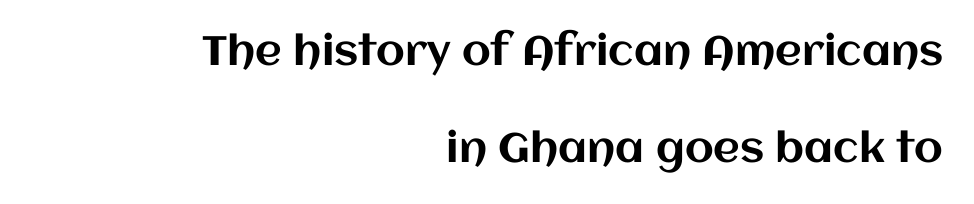
The image shows 41 px text type, upright; set right-aligned, loose line spacing (2.36x), normal letter spacing, not underlined; medium stroke contrast and a large x-height.
